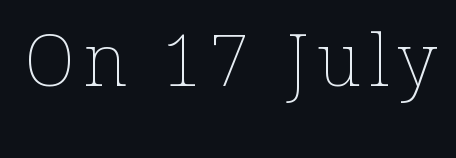
The image shows 72 px thin type, upright; set not underlined; low stroke contrast and a medium x-height.
